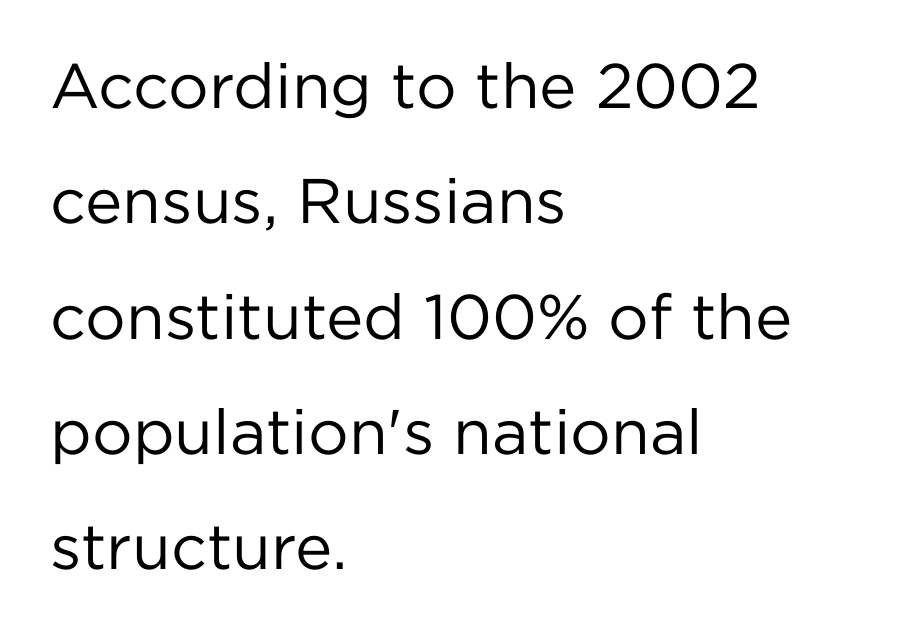
The image shows 63 px regular-weight sans-serif type, upright; set left-aligned, line spacing 1.83x, normal letter spacing, not underlined; low stroke contrast and a medium x-height.
